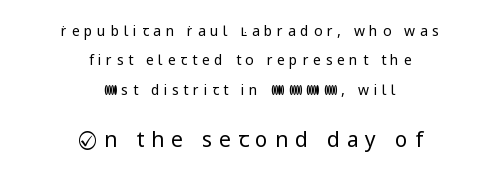
Notice how the stems are strictly vertical — no italics here. How would I describe the line gaps? Wide and relaxed. The lines are quadded center. Caption: expanded tracking, letters set apart. The face looks like a standard text weight, possibly lighter. In this sample the second text group is rendered at the bigger scale.
